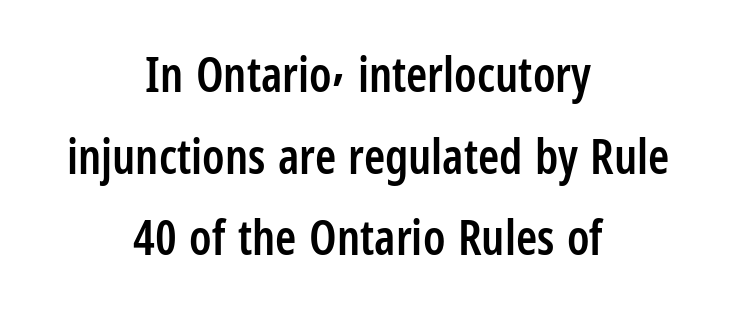
The characters look somewhat weighty, a semibold short of true bold. Proportional: the letters do not fall into vertical columns. Horizontally, the lines are justified to the midpoint only. If you drew a line through each stem, it would be perfectly vertical.
